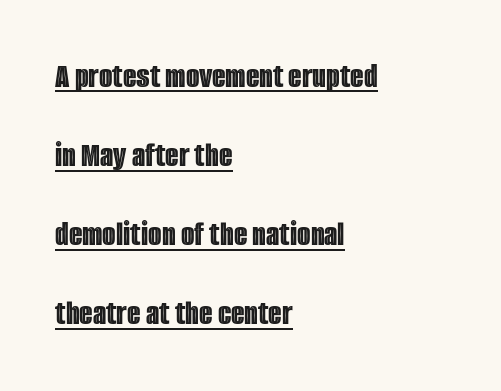
The image shows 35 px condensed type, upright; set left-aligned, loose line spacing (2.26x), normal letter spacing, underlined; a large x-height.
